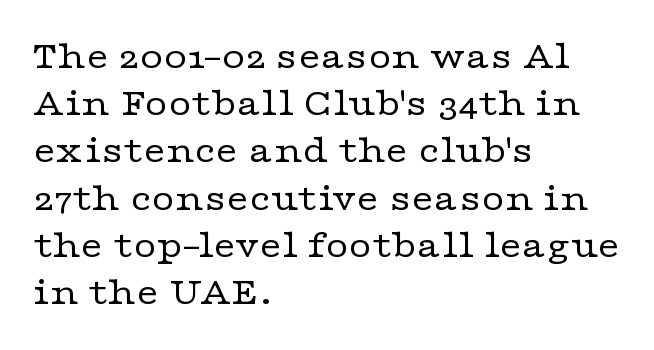
{"serif": "yes", "italic": "no", "bold": "no", "weight": "regular", "width": "wide", "stroke_contrast": "low", "x_height": "medium", "monospaced": "no", "underline": "no", "align": "left", "line_spacing_ratio": 1.21, "letter_spacing": "normal", "letter_spacing_em": 0.0, "glyph_px": 39}
